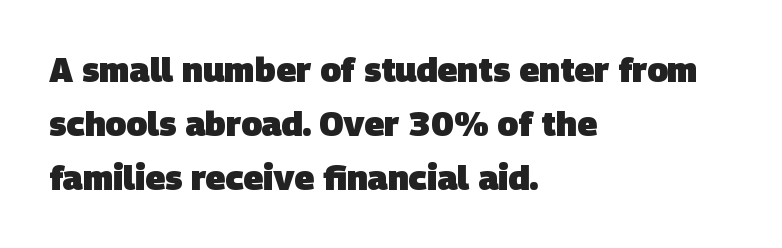
The image shows 34 px heavy sans-serif type; set left-aligned, normal line spacing (1.59x), normal letter spacing, not underlined; low stroke contrast and a large x-height.
